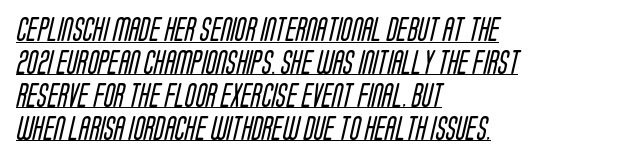
Q: Is the text bold? A: No.
Q: Is the text underlined? A: Yes.
Q: How is the paragraph aligned? A: Left-aligned.
Q: Is the spacing between letters normal or unusually wide? A: Normal.
Q: Is the spacing between lines tight, normal or loose? A: Normal.
